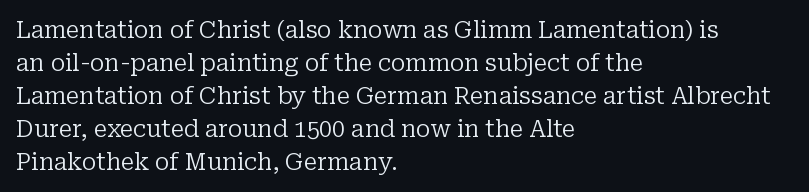
Honestly, the row spacing looks completely unremarkable. Caption: face not bold, strokes unweighted. Posture: vertical. This rendering features lettering with no underline. The setting favours the left margin, as ordinary paragraphs usually do.
